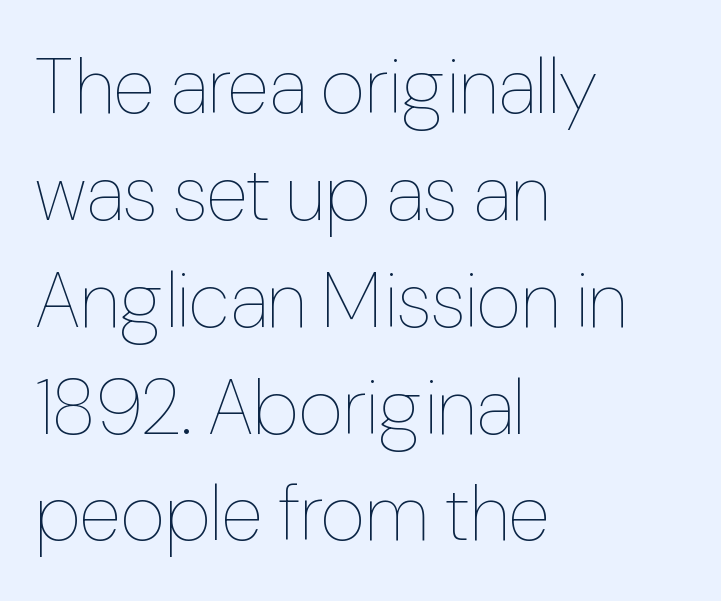
The image shows 78 px thin, condensed type, upright; set left-aligned, normal line spacing (1.37x), normal letter spacing, not underlined; low stroke contrast and a medium x-height.
